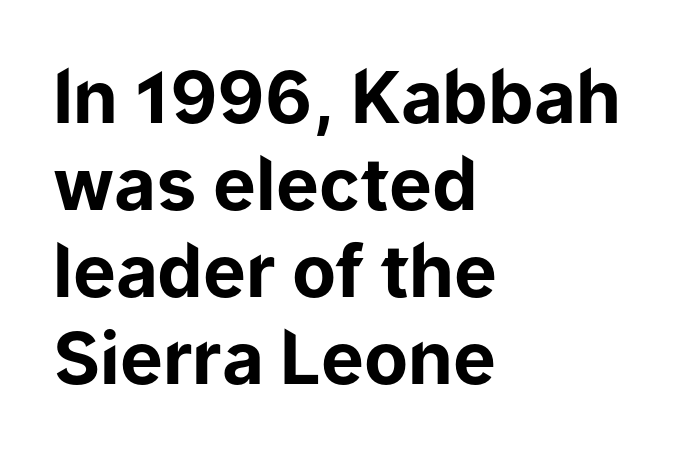
Notice how thick the strokes are: this is what a full bold looks like. The passage shown is typed in a proportional face where columns would drift. The specimen omits any rule beneath the text block's lines. Ascenders rise straight up at ninety degrees. The passage is arranged the way most books set body copy — flush left.
